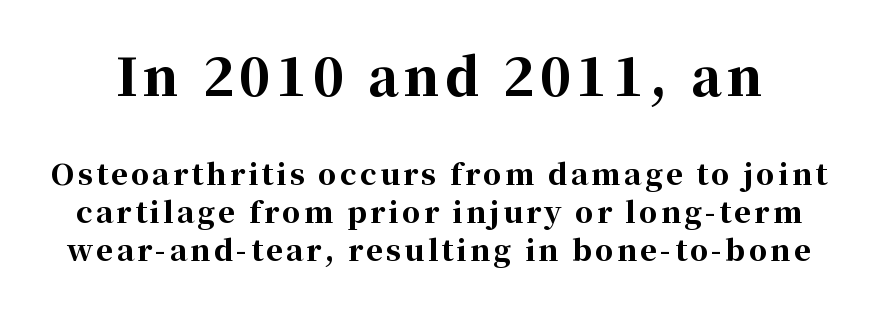
Plenty of ink on the page — the face is bold. The letters advance in unequal steps, a hallmark of proportional type. Look at the glyph heights: the upper group is clearly the bigger setting. This sample uses a serif face.
